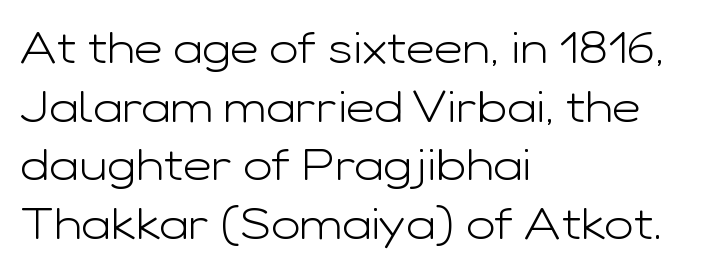
The image shows 44 px light, wide sans-serif type, upright; set left-aligned, normal line spacing (1.33x), normal letter spacing, not underlined; low stroke contrast and a medium x-height.
